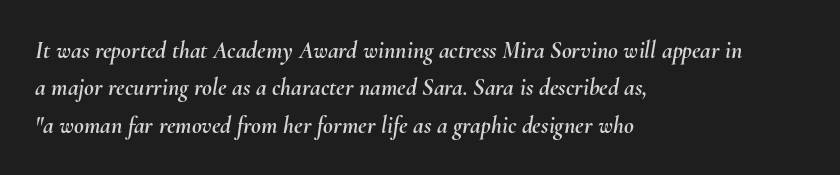
Q: Is the text italic (slanted)? A: Yes, it leans right by about 10 degrees.
Q: Is the text underlined? A: No.
Q: How is the paragraph aligned? A: Left-aligned.
Q: Is the spacing between letters normal or unusually wide? A: Normal.
Q: Is the spacing between lines tight, normal or loose? A: Normal.
